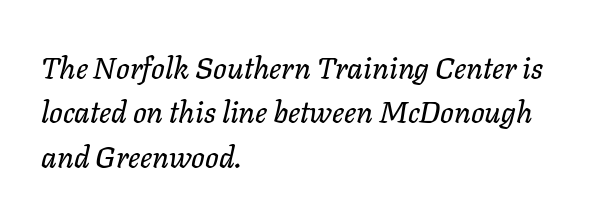
The face used here is proportionally spaced, like ordinary book or web type. Compared with a centered layout, this one pins lines to the left instead. A typesetter would call this zero additional tracking. Quick note: interline space is typical.
